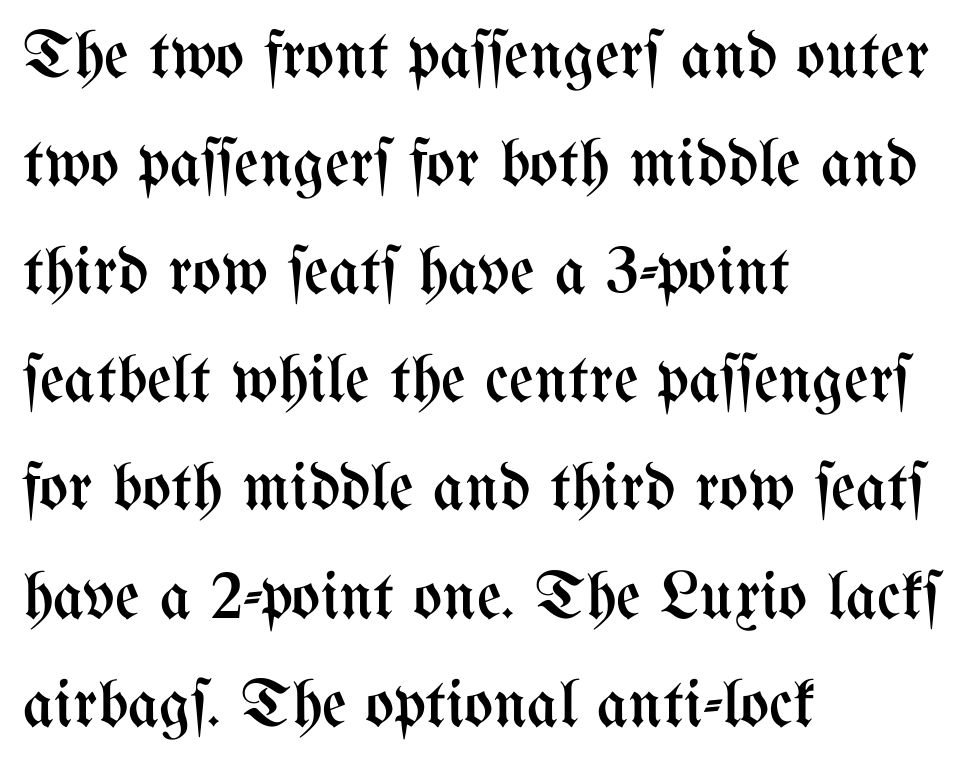
The string is rendered with underlining switched off. Weight: regular or lighter. Does extra space separate the letters? No, they use regular spacing. Think of a printed novel: that variable character pitch is what you see here. Ordinary non-slanted type is in use. The rag falls on the right side of this text block.
